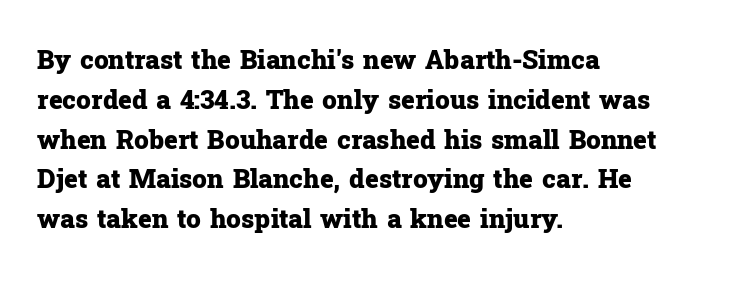
{"italic": "no", "bold": "yes", "underline": "no", "align": "left", "line_spacing": "normal", "line_spacing_ratio": 1.53, "letter_spacing": "normal", "letter_spacing_em": 0.0, "glyph_px": 26}
